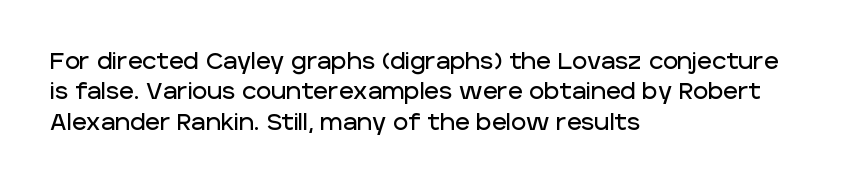
{"italic": "no", "underline": "no", "align": "left", "line_spacing": "normal", "line_spacing_ratio": 1.32, "letter_spacing": "normal", "letter_spacing_em": 0.0, "glyph_px": 23}
